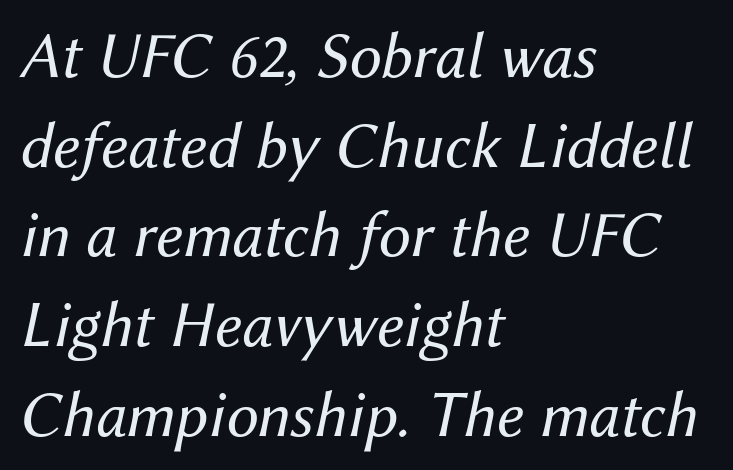
The image shows 65 px regular-weight type, italic (leaning right); set left-aligned, normal line spacing (1.38x), normal letter spacing, not underlined; medium stroke contrast and a medium x-height.
